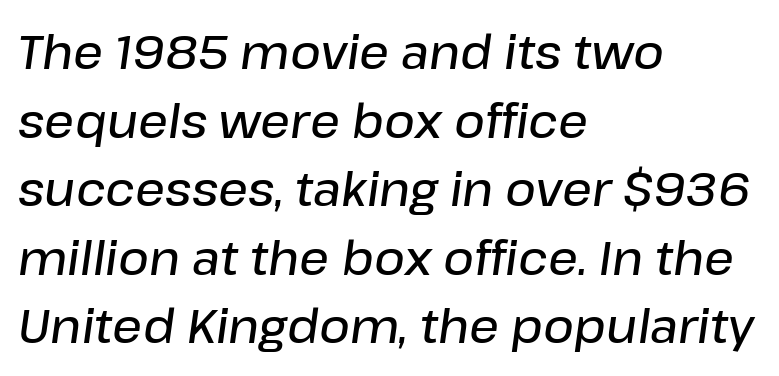
{"italic": "yes", "lean": "right", "slant_degrees": 8, "bold": "semi", "weight": "semibold", "width": "normal", "stroke_contrast": "low", "x_height": "medium", "monospaced": "no", "underline": "no", "align": "left", "line_spacing": "normal", "line_spacing_ratio": 1.46, "letter_spacing": "normal", "letter_spacing_em": 0.0, "glyph_px": 47}
